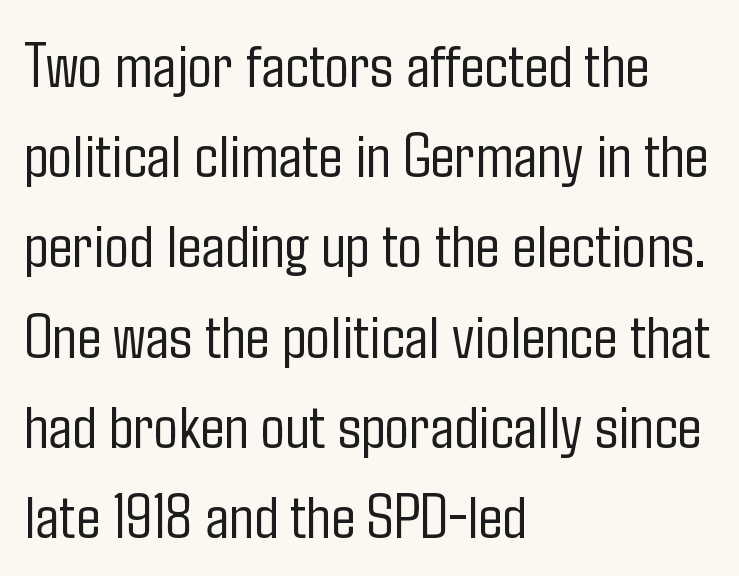
The image shows 64 px light, condensed sans-serif type, upright; set left-aligned, normal line spacing (1.41x), normal letter spacing, not underlined; low stroke contrast and a medium x-height.
